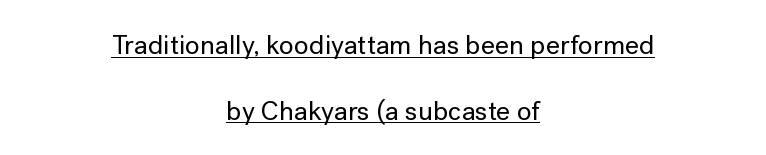
{"italic": "no", "underline": "yes", "align": "center", "line_spacing": "loose", "line_spacing_ratio": 2.44, "letter_spacing": "normal", "letter_spacing_em": 0.0, "glyph_px": 27}
